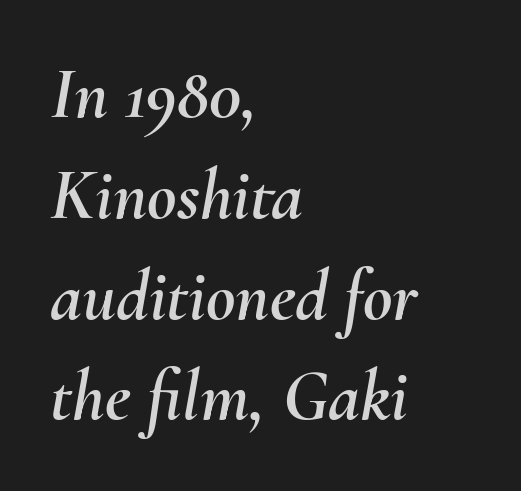
The image shows 72 px text type, italic (leaning right); set left-aligned, normal line spacing (1.4x), normal letter spacing, not underlined; medium stroke contrast and a small x-height.
